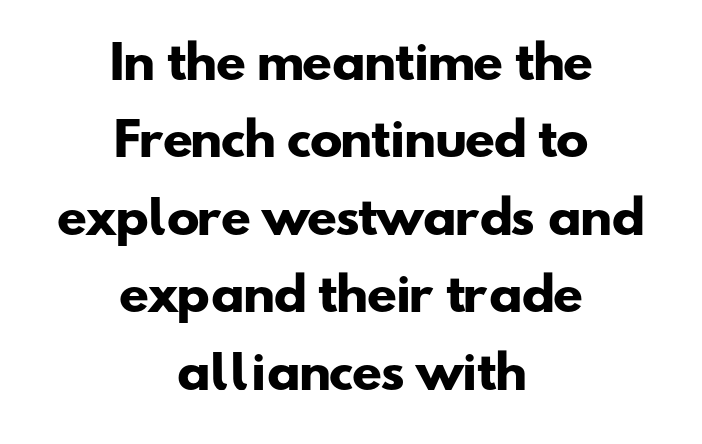
{"serif": "no", "bold": "yes", "weight": "heavy", "width": "wide", "stroke_contrast": "low", "x_height": "small", "monospaced": "no", "underline": "no", "align": "center", "line_spacing_ratio": 1.76, "letter_spacing": "normal", "letter_spacing_em": 0.0, "glyph_px": 44}
